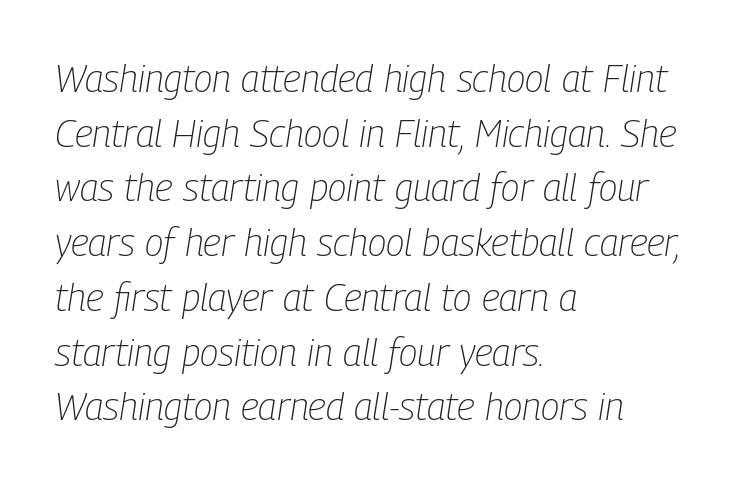
The image shows 38 px light, condensed type, italic (leaning right); set left-aligned, normal line spacing (1.44x), normal letter spacing, not underlined; low stroke contrast and a medium x-height.
